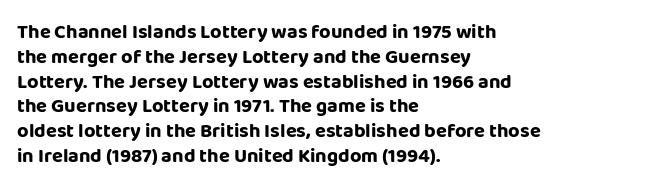
{"italic": "no", "bold": "yes", "underline": "no", "align": "left", "line_spacing_ratio": 1.24, "letter_spacing": "normal", "letter_spacing_em": 0.0, "glyph_px": 20}
